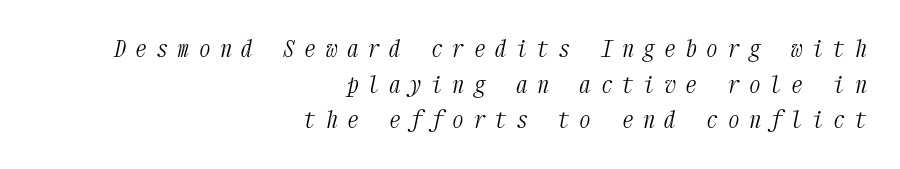
Weight: in the light-to-regular range. Every row of glyphs terminates at an identical x-position on the right. Is there much room between lines? A standard amount, neither cramped nor airy. Yep, that's italic — everything's leaning. Tracking value appears strongly positive — letters spread wide.
